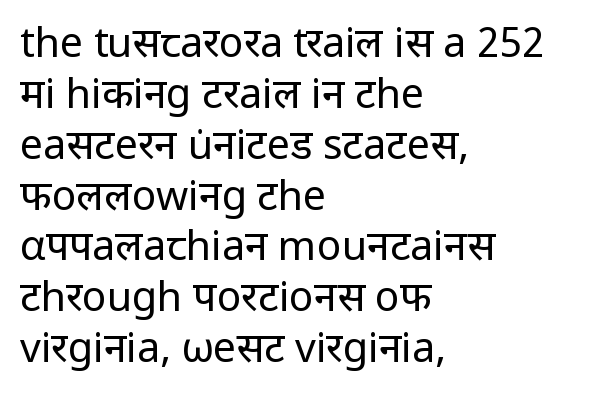
The image shows 41 px regular-weight sans-serif type, upright; set left-aligned, line spacing 1.24x, normal letter spacing, not underlined; low stroke contrast and a medium x-height.
